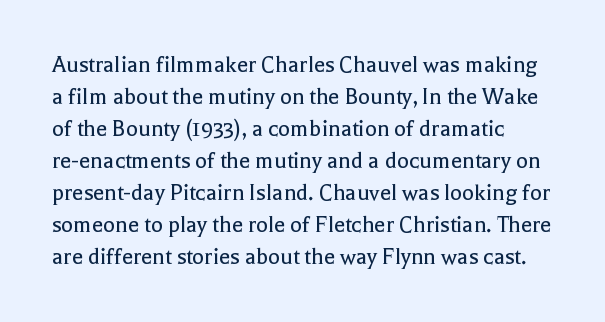
{"italic": "no", "bold": "no", "underline": "no", "line_spacing": "normal", "line_spacing_ratio": 1.28, "letter_spacing": "normal", "letter_spacing_em": 0.0, "glyph_px": 25}
